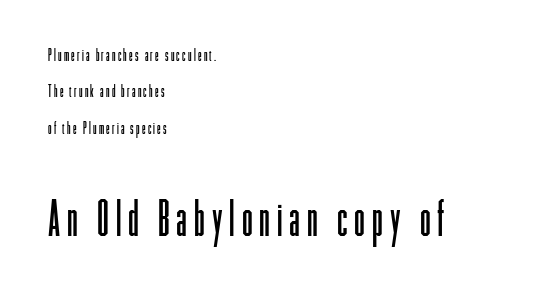
Q: Is the text bold? A: No.
Q: Is the text italic (slanted)? A: No, it is upright.
Q: Is the typeface a serif or a sans-serif typeface? A: Sans-serif.
Q: Is the text underlined? A: No.
Q: How is the paragraph aligned? A: Left-aligned.
Q: Is the spacing between lines tight, normal or loose? A: Loose.
Q: Which block of text is set in a larger size, the first (top) or the second (bottom)? A: The second (bottom) one.
Q: Width (condensed, normal, or wide)? A: Condensed.
Q: Stroke contrast? A: Low.
Q: x-height? A: Medium.
Q: Monospaced? A: No.
